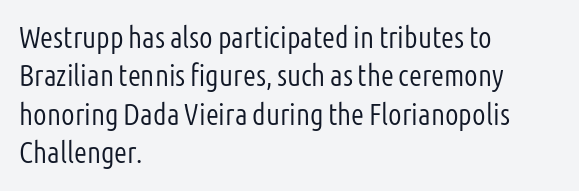
{"serif": "no", "italic": "no", "bold": "no", "weight": "light", "width": "condensed", "stroke_contrast": "low", "x_height": "medium", "monospaced": "no", "underline": "no", "align": "left", "line_spacing": "normal", "line_spacing_ratio": 1.28, "letter_spacing": "normal", "letter_spacing_em": 0.0, "glyph_px": 30}
